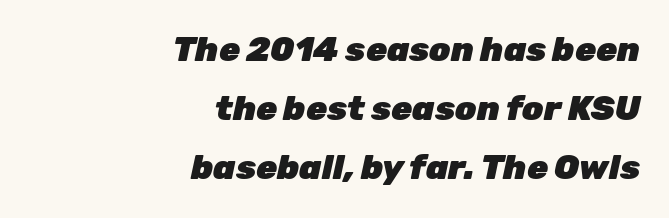
Q: Is the text bold? A: Yes.
Q: Is the text italic (slanted)? A: Yes, it leans right by about 12 degrees.
Q: Is the text underlined? A: No.
Q: How is the paragraph aligned? A: Right-aligned.
Q: Is the spacing between letters normal or unusually wide? A: Normal.
Q: Width (condensed, normal, or wide)? A: Normal.
Q: Stroke contrast? A: Low.
Q: x-height? A: Medium.
Q: Monospaced? A: No.
